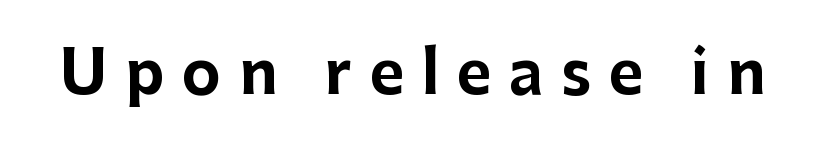
{"serif": "no", "italic": "no", "bold": "yes", "weight": "bold", "width": "normal", "stroke_contrast": "low", "x_height": "medium", "monospaced": "no", "underline": "no", "letter_spacing": "wide", "letter_spacing_em": 0.3, "glyph_px": 59}
